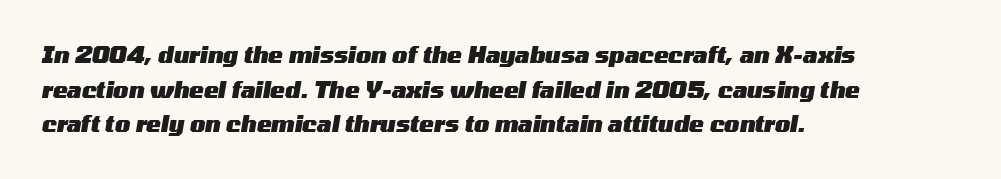
Q: Is the text bold? A: Yes.
Q: Is the text italic (slanted)? A: Yes, it leans right by about 10 degrees.
Q: Is the text underlined? A: No.
Q: How is the paragraph aligned? A: Left-aligned.
Q: Is the spacing between letters normal or unusually wide? A: Normal.
Q: Is the spacing between lines tight, normal or loose? A: Normal.
